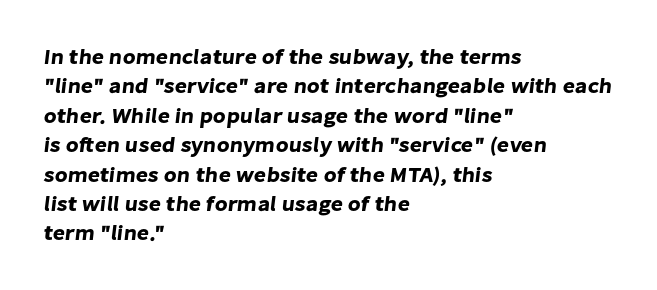
The image shows 21 px text type; set left-aligned, normal line spacing (1.4x), normal letter spacing, not underlined.
